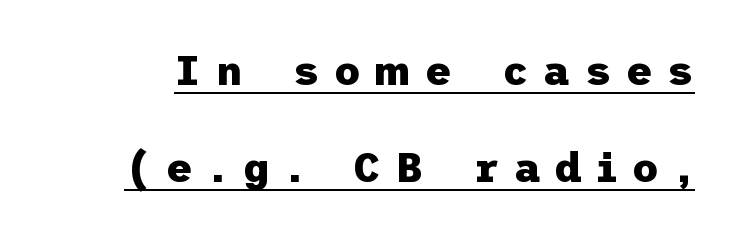
Unlike a traditional serif, this face leaves its strokes unadorned. Reading down the column, the eye jumps a long way to each next line. Each word looks stretched out because of the extra space between its letters. The lettering is marked with a stroke running underneath it. Designer's note — italics off, roman on. Each glyph is drawn with heavy, bold strokes.
